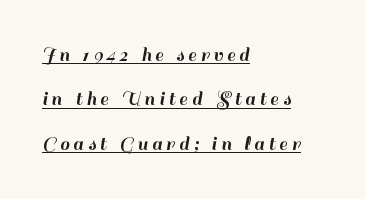
Q: Is the text italic (slanted)? A: Yes.
Q: Is the text underlined? A: Yes.
Q: How is the paragraph aligned? A: Left-aligned.
Q: Is the spacing between letters normal or unusually wide? A: Unusually wide.
Q: Is the spacing between lines tight, normal or loose? A: Loose.
